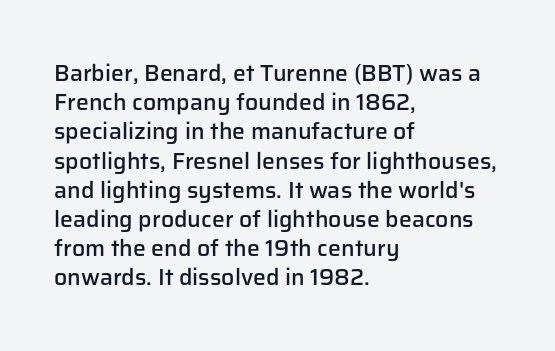
The image shows 23 px text type, upright; set left-aligned, normal line spacing (1.27x), normal letter spacing, not underlined.
